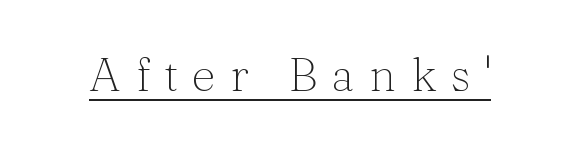
Q: Is the text bold? A: No.
Q: Is the text italic (slanted)? A: No, it is upright.
Q: Is the typeface a serif or a sans-serif typeface? A: Serif.
Q: Is the text underlined? A: Yes.
Q: Is the spacing between letters normal or unusually wide? A: Unusually wide.
Q: Width (condensed, normal, or wide)? A: Normal.
Q: Stroke contrast? A: Medium.
Q: x-height? A: Medium.
Q: Monospaced? A: No.
